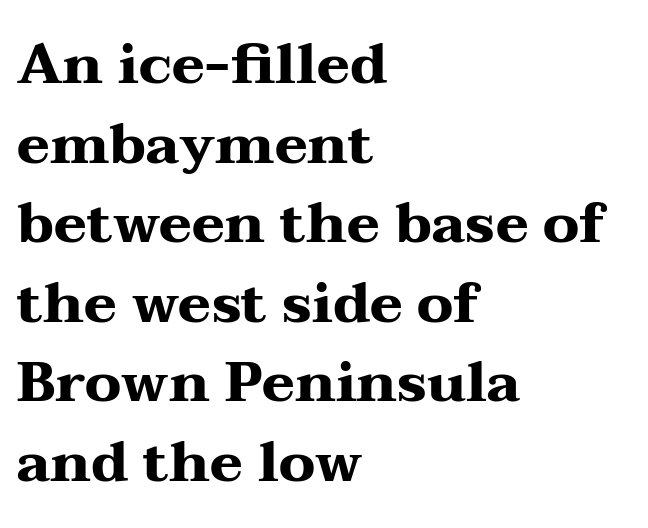
{"serif": "yes", "italic": "no", "bold": "yes", "weight": "heavy", "width": "wide", "stroke_contrast": "medium", "x_height": "medium", "monospaced": "no", "underline": "no", "align": "left", "line_spacing": "normal", "line_spacing_ratio": 1.42, "letter_spacing": "normal", "letter_spacing_em": 0.0, "glyph_px": 56}
